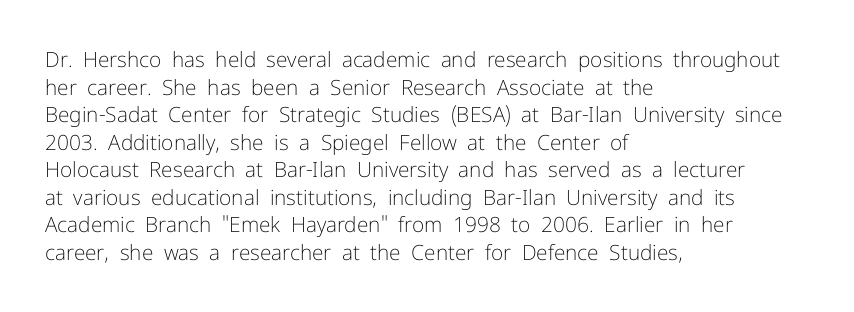
{"italic": "no", "bold": "no", "underline": "no", "align": "left", "line_spacing": "normal", "line_spacing_ratio": 1.31, "letter_spacing": "normal", "letter_spacing_em": 0.0, "glyph_px": 21}
